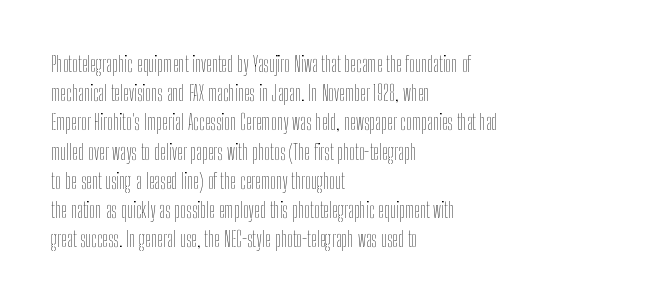
The image shows 21 px text type, upright; set left-aligned, normal line spacing (1.39x), normal letter spacing, not underlined.
